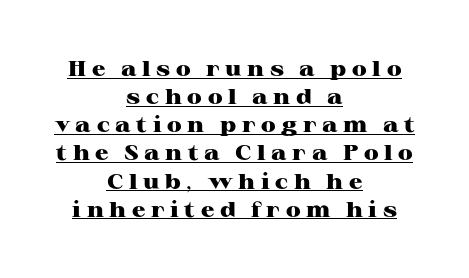
{"italic": "no", "bold": "yes", "underline": "yes", "align": "center", "line_spacing": "normal", "line_spacing_ratio": 1.34, "letter_spacing": "wide", "letter_spacing_em": 0.27, "glyph_px": 21}
